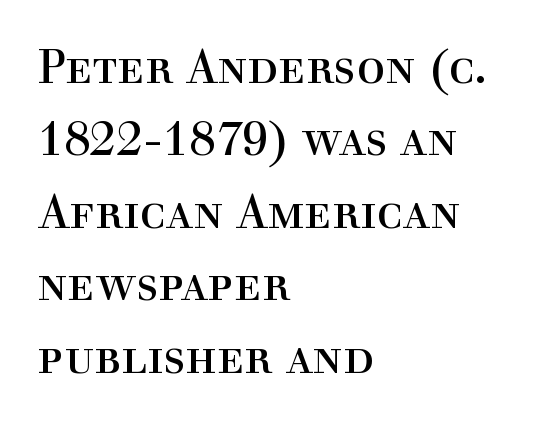
The image shows 48 px regular-weight serif type, upright; set left-aligned, normal line spacing (1.51x), normal letter spacing, not underlined; a medium x-height.
